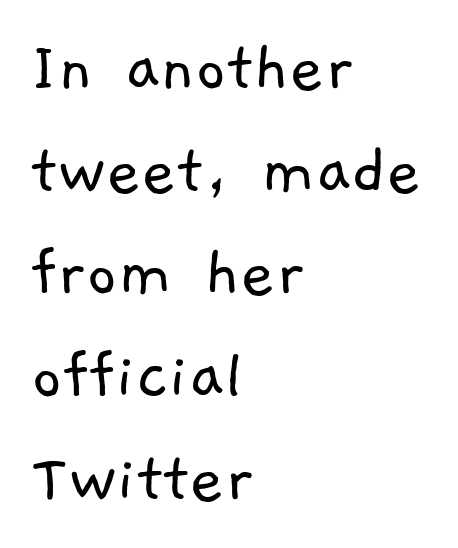
The image shows 75 px light sans-serif type; set left-aligned, normal line spacing (1.37x), normal letter spacing, not underlined; low stroke contrast and a medium x-height.
